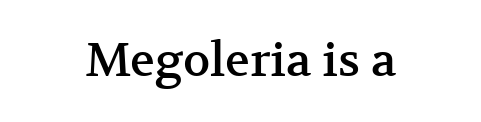
The rendering keeps characters at their native spacing. Notice how the passage keeps no hard edge, just a central spine. The strip under each line holds only bare page. Regarding serifs, this sample has them. A typesetter would call this proportional, since set widths differ per character.
